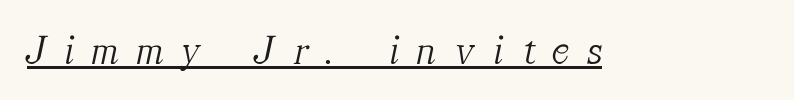
{"serif": "yes", "italic": "yes", "lean": "right", "slant_degrees": 12, "bold": "no", "weight": "light", "width": "normal", "stroke_contrast": "medium", "x_height": "medium", "monospaced": "no", "underline": "yes", "letter_spacing": "wide", "letter_spacing_em": 0.45, "glyph_px": 41}
